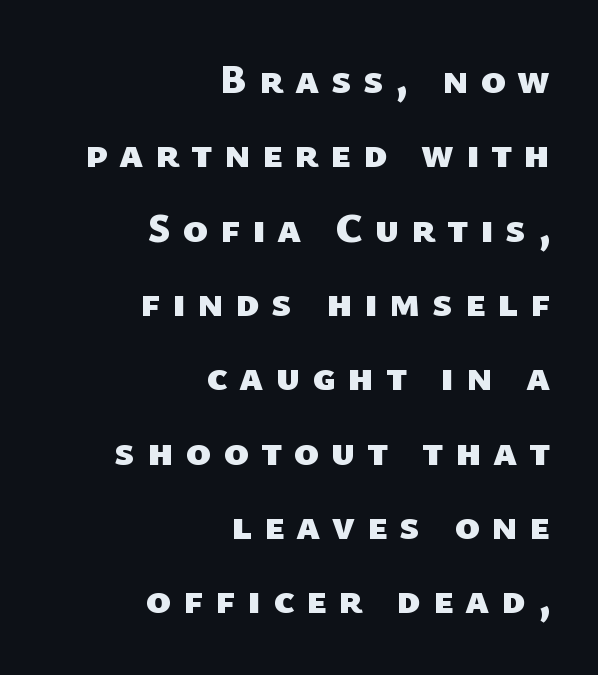
{"serif": "no", "bold": "yes", "weight": "heavy", "width": "normal", "stroke_contrast": "low", "x_height": "medium", "monospaced": "no", "underline": "no", "align": "right", "line_spacing_ratio": 1.77, "letter_spacing": "wide", "letter_spacing_em": 0.28, "glyph_px": 42}
